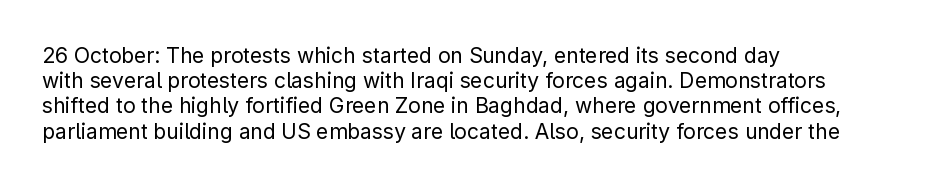
The image shows 21 px text type, upright; set left-aligned, line spacing 1.2x, normal letter spacing, not underlined.
